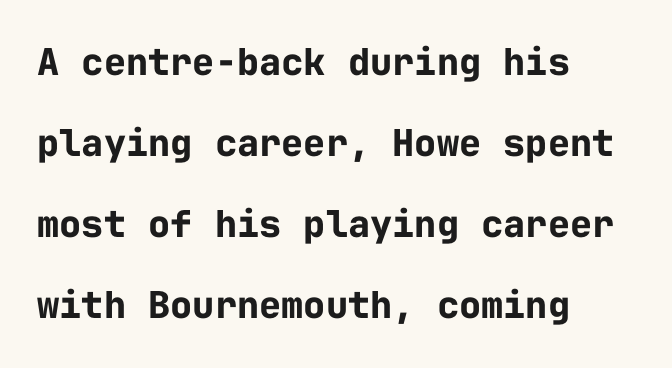
Q: Is the text bold? A: Yes.
Q: Is the text italic (slanted)? A: No, it is upright.
Q: Is the typeface a serif or a sans-serif typeface? A: Sans-serif.
Q: Is the text underlined? A: No.
Q: How is the paragraph aligned? A: Left-aligned.
Q: Is the spacing between letters normal or unusually wide? A: Normal.
Q: Is the spacing between lines tight, normal or loose? A: Loose.
Q: Width (condensed, normal, or wide)? A: Normal.
Q: Stroke contrast? A: Low.
Q: x-height? A: Medium.
Q: Monospaced? A: Yes.
